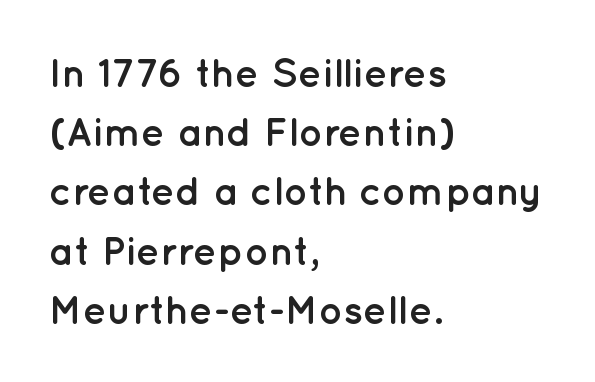
No feet cap the strokes, marking this as sans-serif type. Any mark beneath the type? The region is blank. Summary of vertical rhythm: regular, with standard interline spacing. In terms of weight, the rendering is a true, heavy bold.
